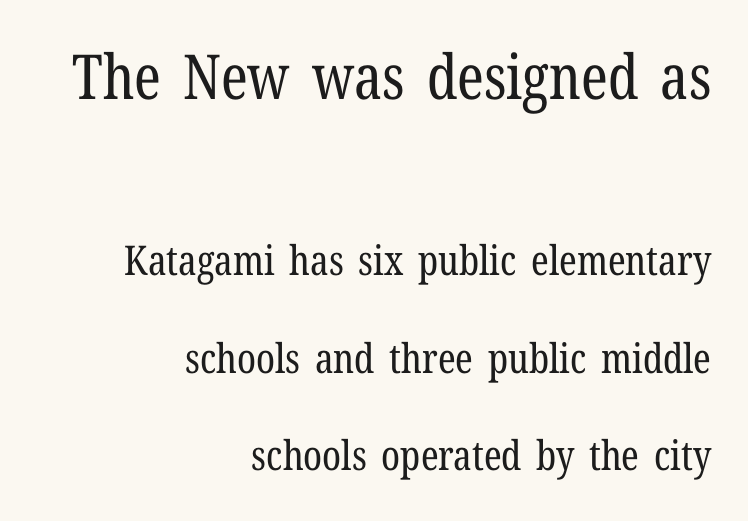
{"serif": "yes", "italic": "no", "bold": "no", "weight": "regular", "width": "condensed", "stroke_contrast": "low", "x_height": "medium", "monospaced": "no", "underline": "no", "align": "right", "line_spacing": "loose", "line_spacing_ratio": 2.38, "letter_spacing": "normal", "letter_spacing_em": 0.0, "larger_block": "first", "size_ratio": 1.51, "glyph_px": 62}
